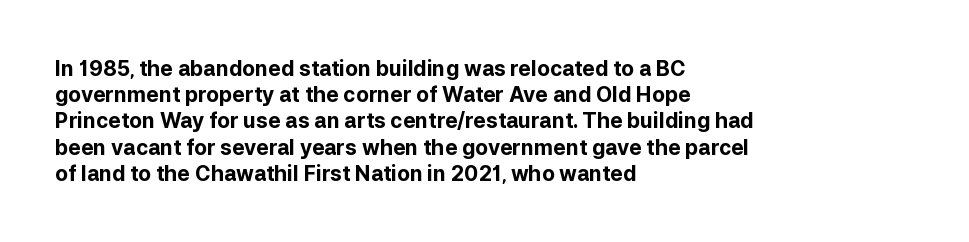
The image shows 21 px bold type, upright; set left-aligned, normal line spacing (1.25x), normal letter spacing, not underlined.
